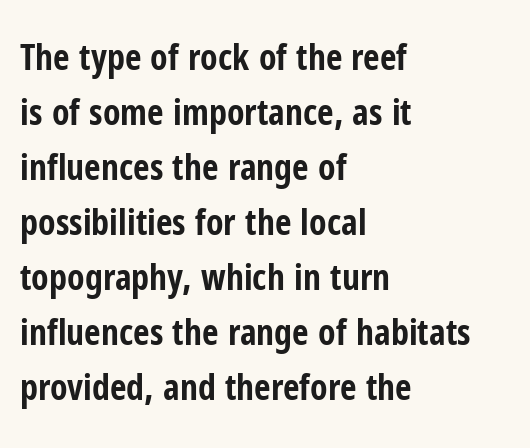
The image shows 36 px bold, condensed sans-serif type, upright; set left-aligned, normal line spacing (1.53x), normal letter spacing, not underlined; low stroke contrast and a medium x-height.
